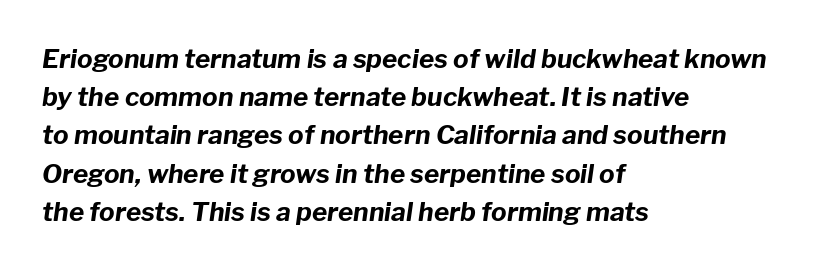
Q: Is the text bold? A: Yes.
Q: Is the text italic (slanted)? A: Yes, it leans right by about 8 degrees.
Q: Is the text underlined? A: No.
Q: How is the paragraph aligned? A: Left-aligned.
Q: Is the spacing between letters normal or unusually wide? A: Normal.
Q: Is the spacing between lines tight, normal or loose? A: Normal.
